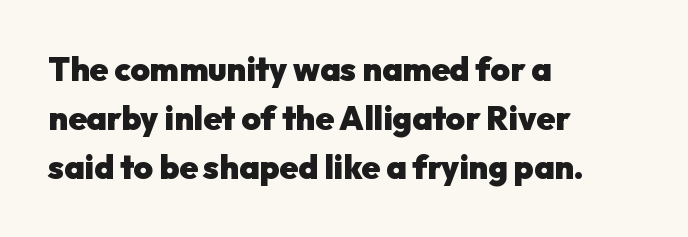
{"serif": "no", "italic": "no", "bold": "yes", "weight": "heavy", "width": "normal", "stroke_contrast": "low", "x_height": "medium", "monospaced": "no", "underline": "no", "align": "left", "line_spacing": "normal", "line_spacing_ratio": 1.49, "letter_spacing": "normal", "letter_spacing_em": 0.0, "glyph_px": 33}
